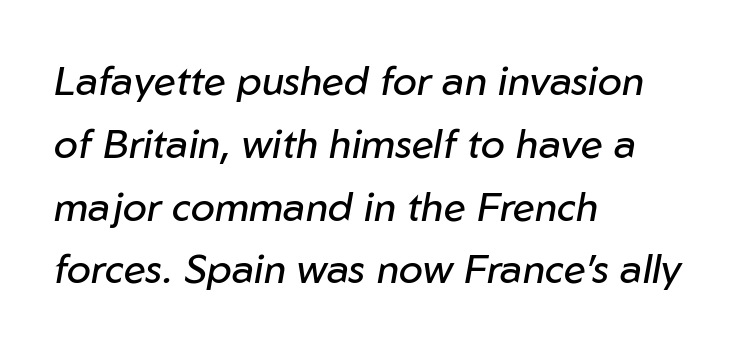
{"italic": "yes", "lean": "right", "slant_degrees": 10, "bold": "no", "weight": "regular", "width": "normal", "stroke_contrast": "low", "x_height": "medium", "monospaced": "no", "underline": "no", "align": "left", "line_spacing": "normal", "line_spacing_ratio": 1.57, "letter_spacing": "normal", "letter_spacing_em": 0.0, "glyph_px": 40}
